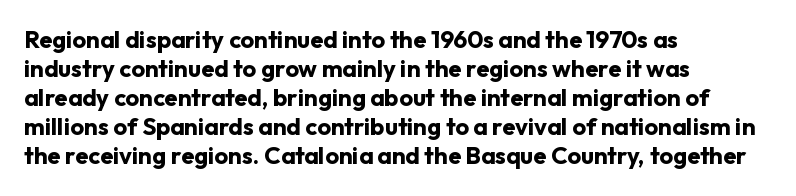
Q: Is the text bold? A: Yes.
Q: Is the text italic (slanted)? A: No, it is upright.
Q: Is the text underlined? A: No.
Q: How is the paragraph aligned? A: Left-aligned.
Q: Is the spacing between letters normal or unusually wide? A: Normal.
